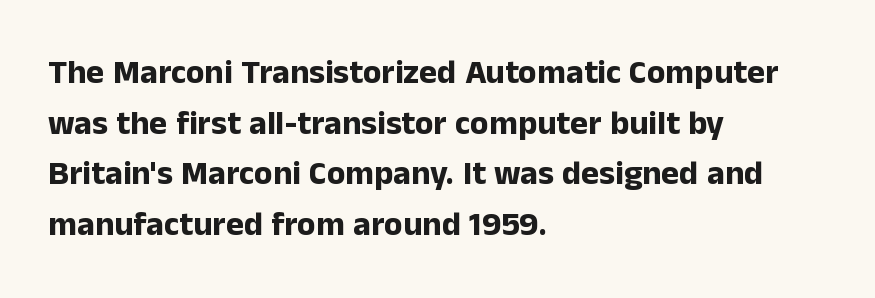
Q: Is the text bold? A: Yes.
Q: Is the text italic (slanted)? A: No, it is upright.
Q: Is the typeface a serif or a sans-serif typeface? A: Sans-serif.
Q: Is the text underlined? A: No.
Q: How is the paragraph aligned? A: Left-aligned.
Q: Is the spacing between letters normal or unusually wide? A: Normal.
Q: Is the spacing between lines tight, normal or loose? A: Normal.
Q: Width (condensed, normal, or wide)? A: Normal.
Q: Stroke contrast? A: Low.
Q: x-height? A: Medium.
Q: Monospaced? A: No.
